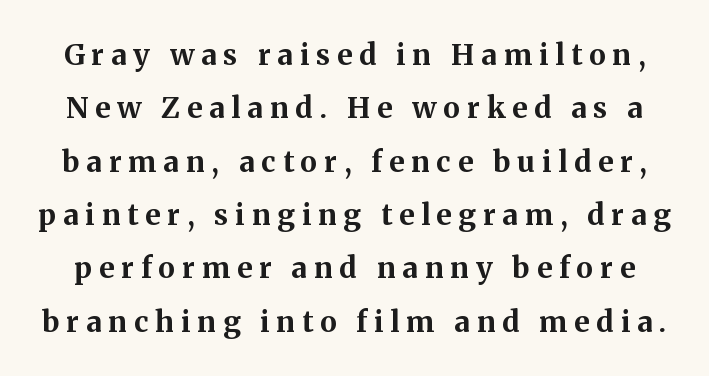
Q: Is the text bold? A: Yes.
Q: Is the text italic (slanted)? A: No, it is upright.
Q: Is the typeface a serif or a sans-serif typeface? A: Serif.
Q: Is the text underlined? A: No.
Q: Is the spacing between letters normal or unusually wide? A: Unusually wide.
Q: Width (condensed, normal, or wide)? A: Normal.
Q: Stroke contrast? A: Medium.
Q: x-height? A: Medium.
Q: Monospaced? A: No.
